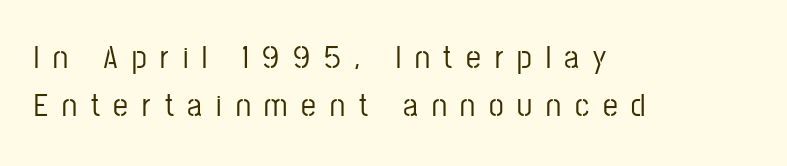
The image shows 33 px condensed sans-serif type, upright; set left-aligned, normal line spacing (1.44x), unusually wide letter spacing (+0.42 em), not underlined; low stroke contrast and a medium x-height.
